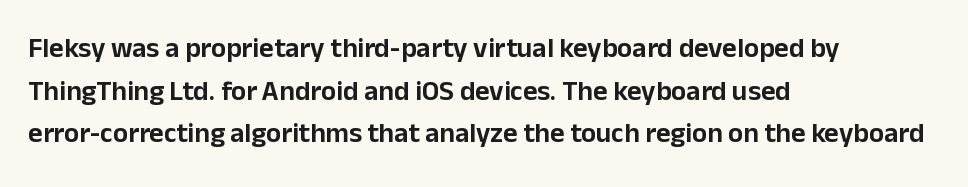
Think of a printed novel: that variable character pitch is what you see here. A typesetter would label this face a sans. The paragraph has a hard left edge and a soft right edge. The font's upright variant was chosen for this text. Inter-character spacing is left at the font's built-in metrics.
